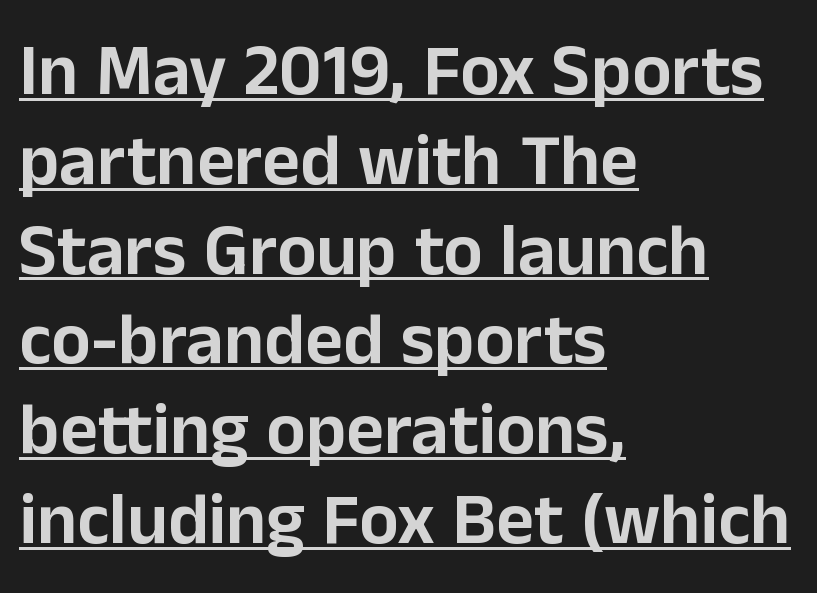
The image shows 73 px sans-serif type, upright; set left-aligned, line spacing 1.23x, normal letter spacing, underlined; low stroke contrast and a medium x-height.
